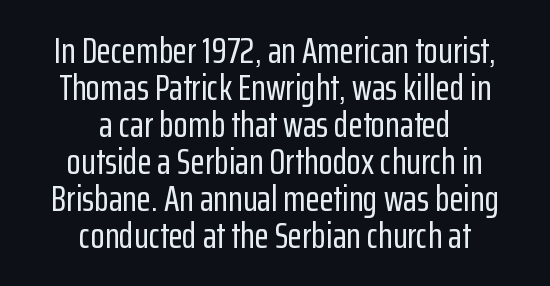
The image shows 37 px condensed sans-serif type, upright; set centered, tight line spacing (1.0x), normal letter spacing, not underlined; low stroke contrast and a medium x-height.
